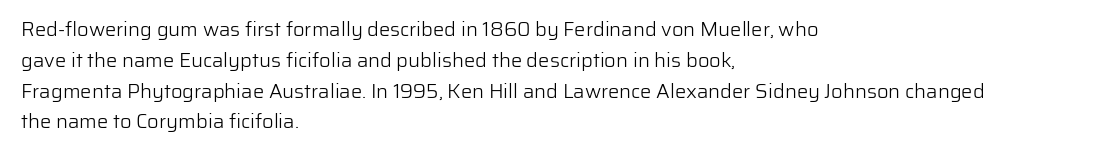
Q: Is the text bold? A: No.
Q: Is the text italic (slanted)? A: No, it is upright.
Q: Is the text underlined? A: No.
Q: How is the paragraph aligned? A: Left-aligned.
Q: Is the spacing between letters normal or unusually wide? A: Normal.
Q: Is the spacing between lines tight, normal or loose? A: Normal.
